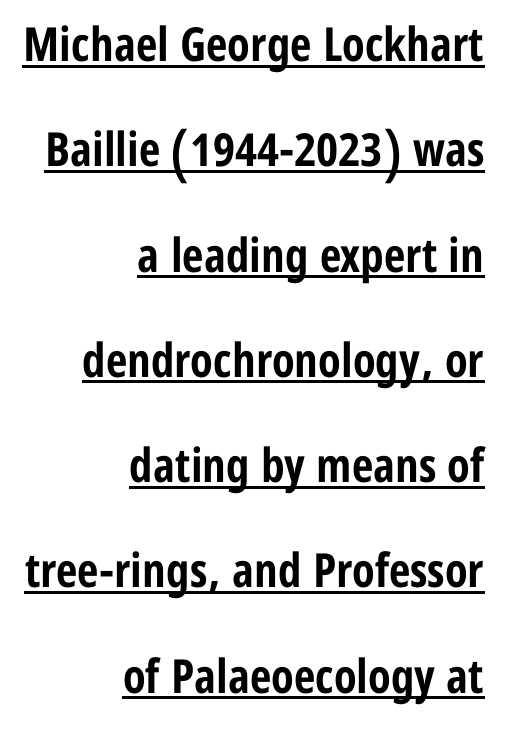
The image shows 47 px bold, condensed sans-serif type, upright; set right-aligned, loose line spacing (2.24x), normal letter spacing, underlined; low stroke contrast and a medium x-height.
